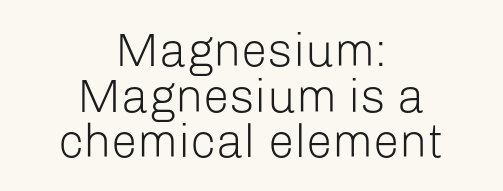
Q: Is the text bold? A: No.
Q: Is the text italic (slanted)? A: No, it is upright.
Q: Is the typeface a serif or a sans-serif typeface? A: Sans-serif.
Q: Is the text underlined? A: No.
Q: How is the paragraph aligned? A: Centered.
Q: Is the spacing between letters normal or unusually wide? A: Normal.
Q: Is the spacing between lines tight, normal or loose? A: Tight.
Q: Width (condensed, normal, or wide)? A: Normal.
Q: Stroke contrast? A: Low.
Q: x-height? A: Medium.
Q: Monospaced? A: No.
